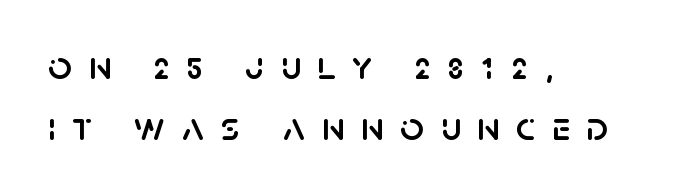
Q: Is the text italic (slanted)? A: No, it is upright.
Q: Is the typeface a serif or a sans-serif typeface? A: Sans-serif.
Q: Is the text underlined? A: No.
Q: How is the paragraph aligned? A: Left-aligned.
Q: Is the spacing between letters normal or unusually wide? A: Unusually wide.
Q: Is the spacing between lines tight, normal or loose? A: Normal.
Q: Width (condensed, normal, or wide)? A: Normal.
Q: Stroke contrast? A: Low.
Q: x-height? A: Large.
Q: Monospaced? A: No.
